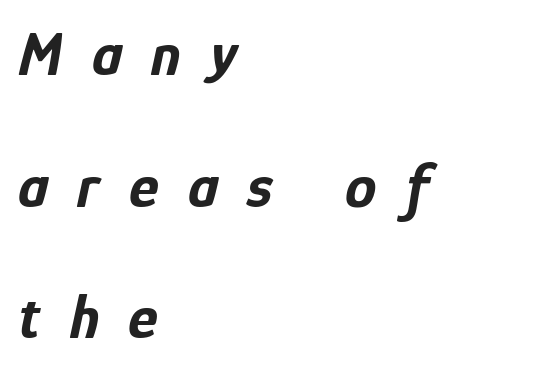
{"italic": "yes", "lean": "right", "slant_degrees": 12, "bold": "yes", "weight": "bold", "width": "condensed", "stroke_contrast": "low", "x_height": "medium", "monospaced": "no", "underline": "no", "align": "left", "line_spacing": "loose", "line_spacing_ratio": 2.09, "letter_spacing": "wide", "letter_spacing_em": 0.46, "glyph_px": 63}
